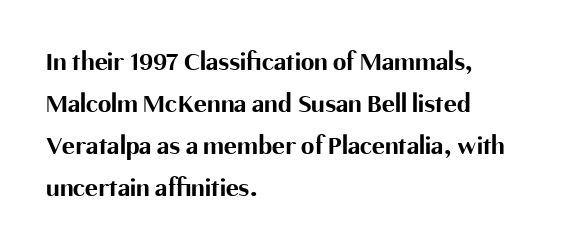
Q: Is the text bold? A: Yes.
Q: Is the text italic (slanted)? A: No, it is upright.
Q: Is the text underlined? A: No.
Q: How is the paragraph aligned? A: Left-aligned.
Q: Is the spacing between letters normal or unusually wide? A: Normal.
Q: Is the spacing between lines tight, normal or loose? A: Normal.
